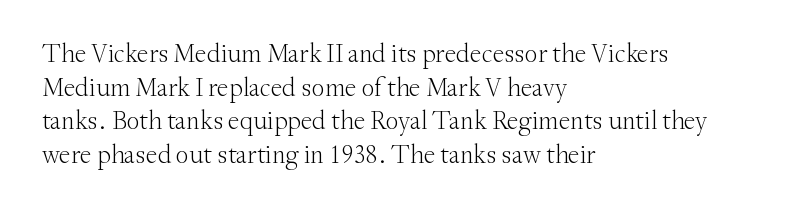
The image shows 26 px text type, upright; set left-aligned, normal line spacing (1.29x), normal letter spacing, not underlined.
